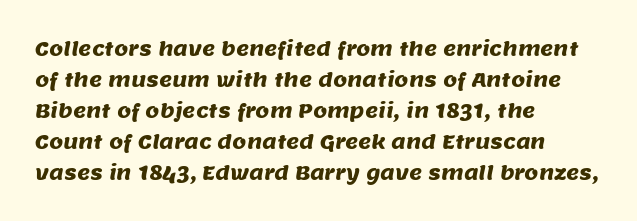
The image shows 20 px text type; set left-aligned, normal line spacing (1.55x), normal letter spacing, not underlined.
